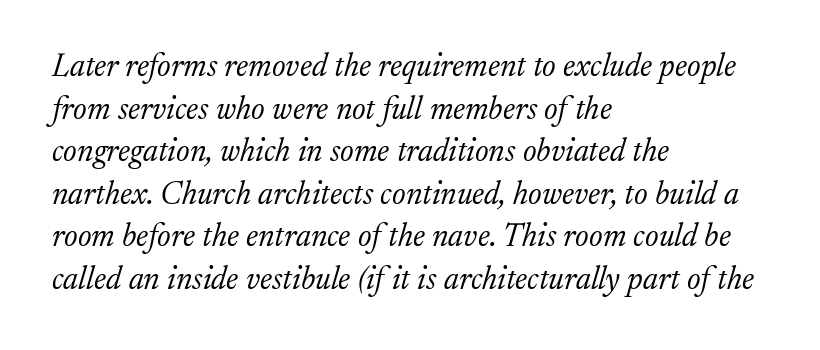
The image shows 32 px light serif type, italic (leaning right); set left-aligned, normal line spacing (1.33x), normal letter spacing, not underlined; low stroke contrast and a medium x-height.
